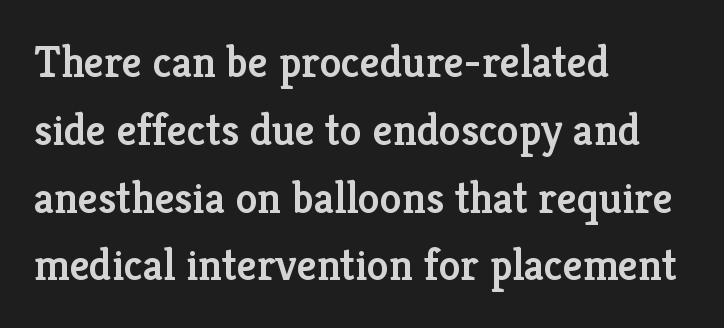
The image shows 44 px semibold serif type, upright; set left-aligned, normal line spacing (1.54x), normal letter spacing, not underlined; low stroke contrast and a medium x-height.
